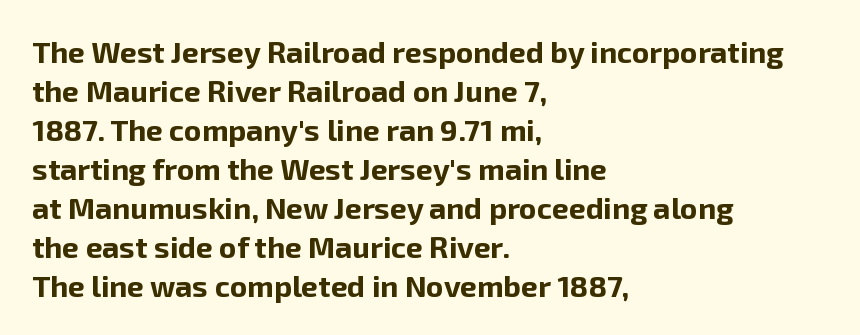
The image shows 30 px bold sans-serif type, upright; set left-aligned, normal line spacing (1.3x), normal letter spacing, not underlined; low stroke contrast and a medium x-height.
